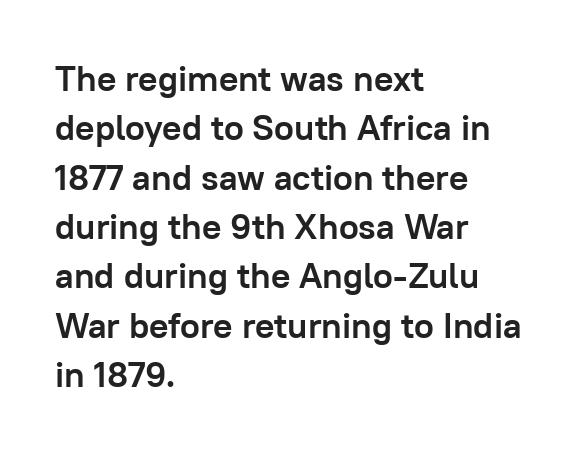
{"serif": "no", "italic": "no", "bold": "yes", "weight": "semibold", "width": "normal", "stroke_contrast": "low", "x_height": "medium", "monospaced": "no", "underline": "no", "align": "left", "line_spacing": "normal", "line_spacing_ratio": 1.37, "letter_spacing": "normal", "letter_spacing_em": 0.0, "glyph_px": 36}
